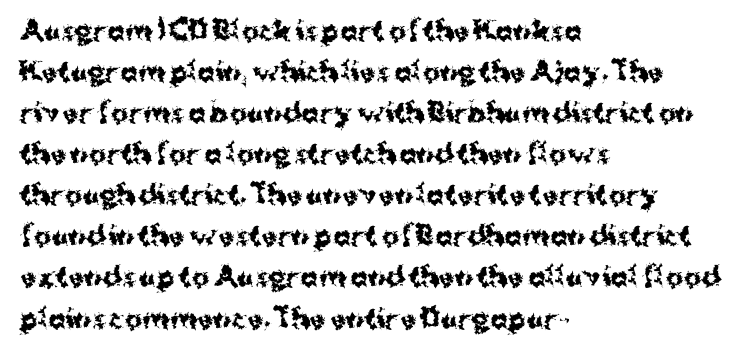
Standard letterfit; no display-style spreading of the glyphs. Compared with typical paragraphs, the rows here are spaced about the same. A bare baseline throughout the passage. Every stem runs plumb, perpendicular to the baseline. The typesetter chose a ragged-right arrangement here. The font is running at its bold setting.
